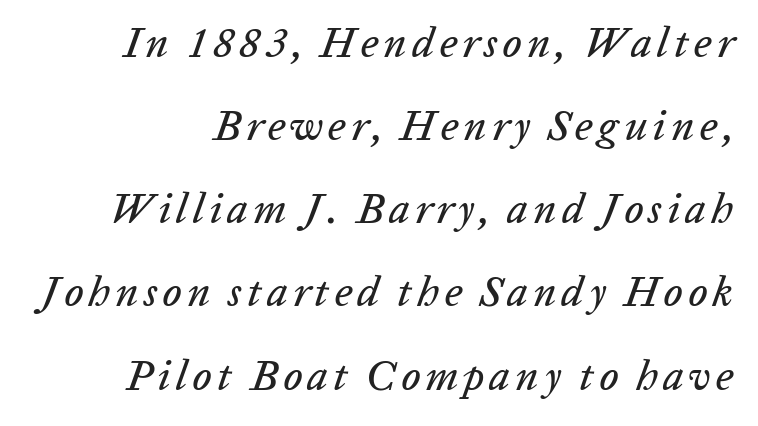
Do the characters align in a grid? No, the font is proportional. Leading: increased. A bare baseline throughout the passage. Notice how the stems are inclined rather than vertical — that's the hallmark of italics.
